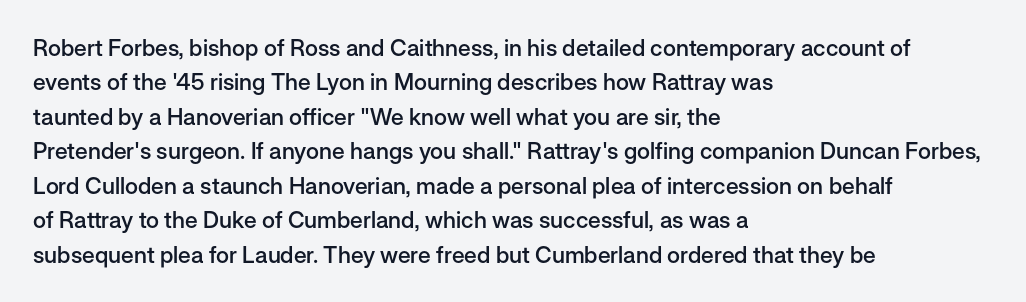
The image shows 23 px text type, upright; set left-aligned, normal line spacing (1.5x), normal letter spacing, not underlined.
